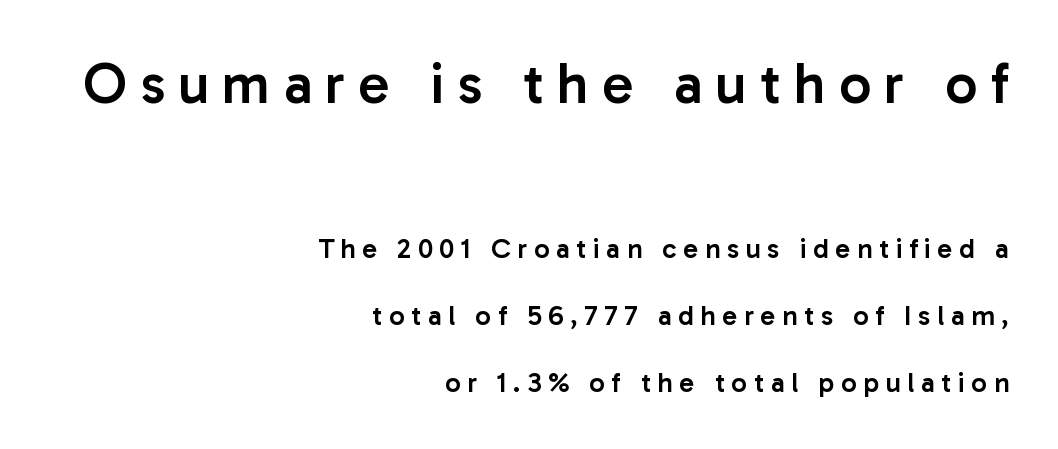
{"serif": "no", "italic": "no", "bold": "semi", "weight": "semibold", "width": "normal", "stroke_contrast": "low", "x_height": "medium", "monospaced": "no", "underline": "no", "align": "right", "line_spacing": "loose", "line_spacing_ratio": 2.39, "letter_spacing": "wide", "letter_spacing_em": 0.23, "larger_block": "first", "size_ratio": 2.04, "glyph_px": 57}
